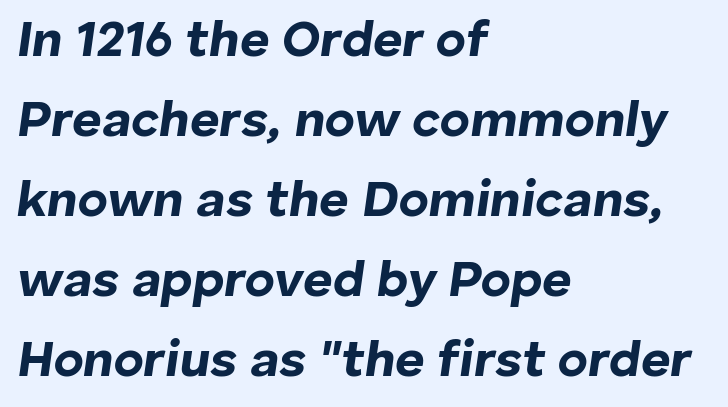
I'd describe the lettering as bold — thick and assertive. Here the designer chose a conventional face with non-uniform glyph widths. The designer left line spacing at the default. Type without underlining. The compositor pushed each line to the left boundary. The letterforms sit shoulder to shoulder at normal distance.
